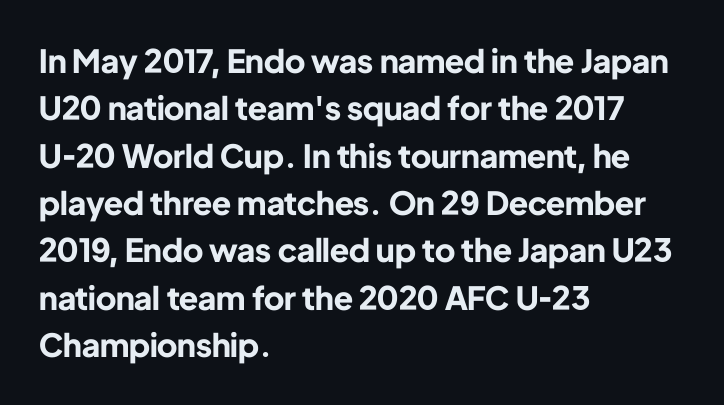
The passage shown is emphatically bold. Spacing between characters is what you'd get straight out of the box. Honestly, the row spacing looks completely unremarkable. No italicization has been applied; the sample stays upright.
